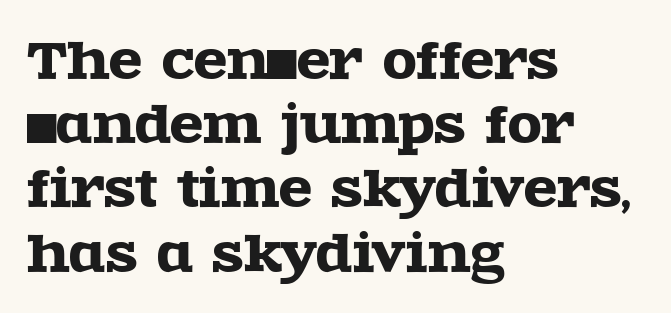
{"serif": "yes", "italic": "no", "width": "wide", "x_height": "large", "monospaced": "no", "underline": "no", "align": "left", "line_spacing": "normal", "line_spacing_ratio": 1.31, "letter_spacing": "normal", "letter_spacing_em": 0.0, "glyph_px": 49}
